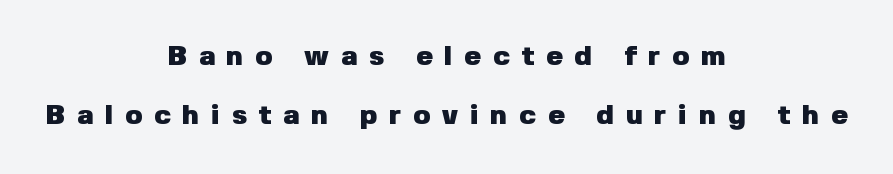
The image shows 28 px heavy sans-serif type, upright; set centered, loose line spacing (2.09x), unusually wide letter spacing (+0.42 em), not underlined; low stroke contrast and a medium x-height.
